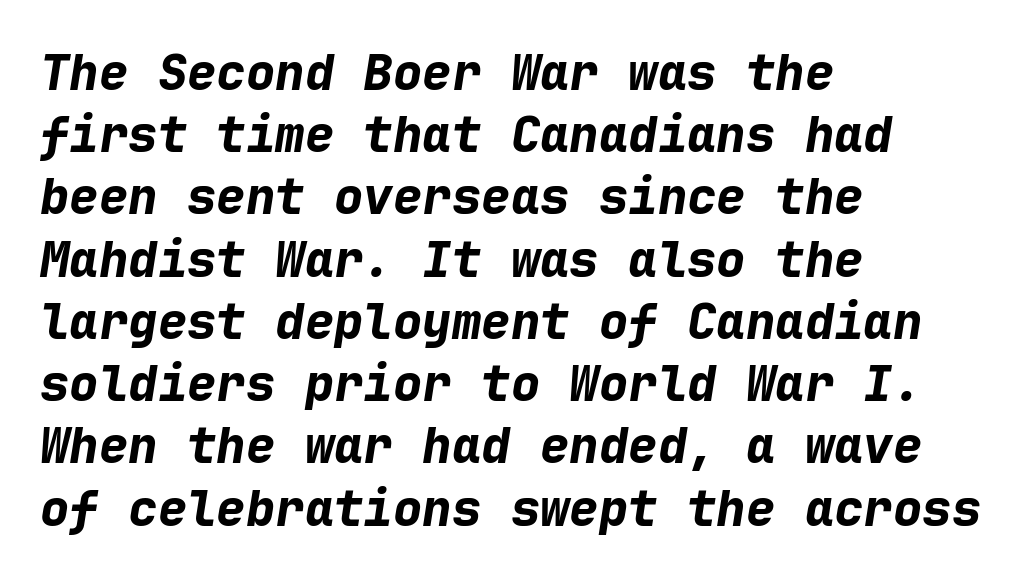
Q: Is the text bold? A: Yes.
Q: Is the text italic (slanted)? A: Yes, it leans right by about 9 degrees.
Q: Is the text underlined? A: No.
Q: How is the paragraph aligned? A: Left-aligned.
Q: Is the spacing between letters normal or unusually wide? A: Normal.
Q: Is the spacing between lines tight, normal or loose? A: Normal.
Q: Width (condensed, normal, or wide)? A: Normal.
Q: Stroke contrast? A: Low.
Q: x-height? A: Medium.
Q: Monospaced? A: Yes.
